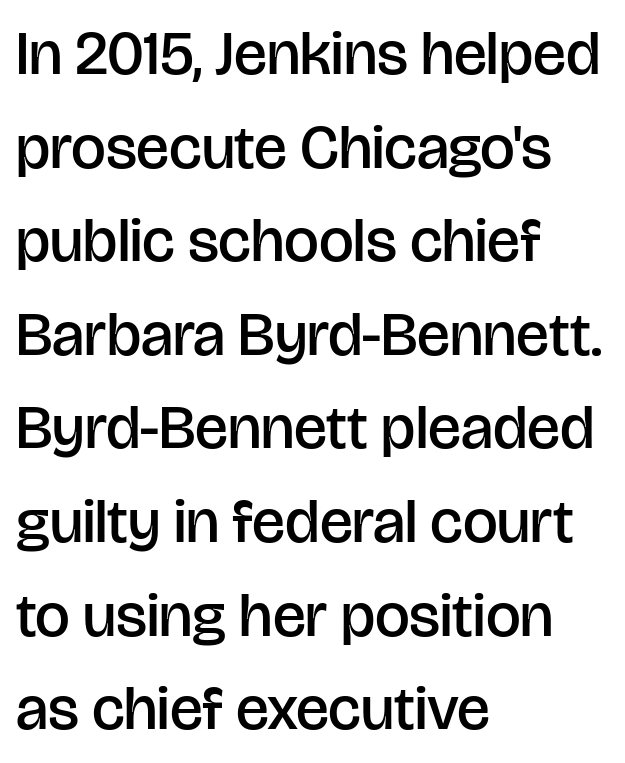
Looks like regular typesetting: each glyph gets only the width it needs. Regarding serifs, this sample does without them. How are the letters spaced? Ordinarily, with no added tracking. Is there any slant? The stems are plumb. The compositor pushed each line to the left boundary. Evenly set lines give the paragraph a standard silhouette.
